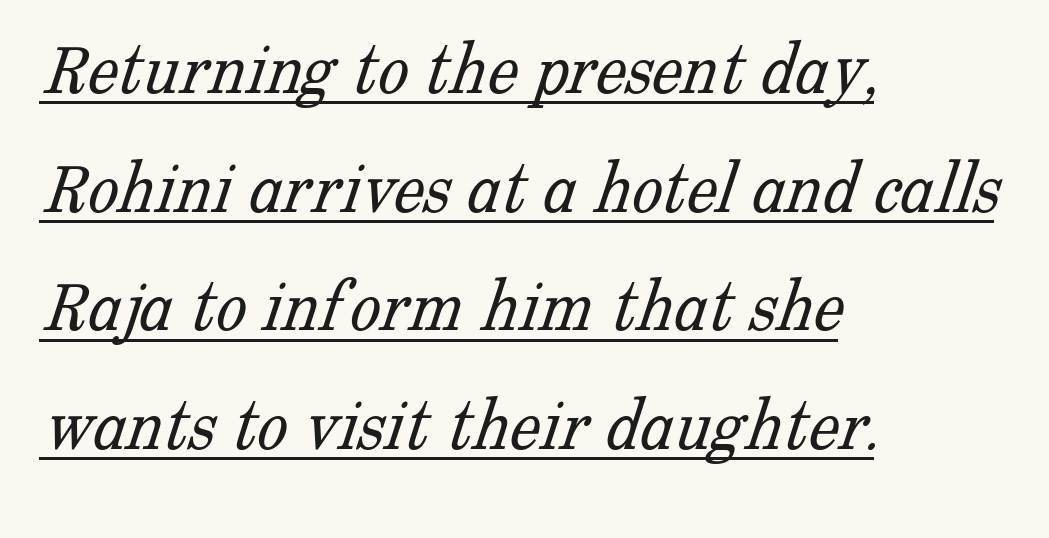
Yep, those are serifs on the letters. A typesetter would call this proportional, since set widths differ per character. Bold? No — there's no thickening of the strokes. Spacing between characters is what you'd get straight out of the box. Underlined type.
